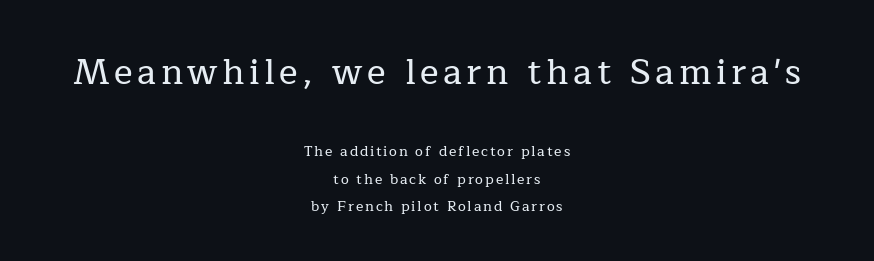
Successive baselines arrive slowly, with a big drop between each. The words here are not underlined. Little horizontal feet cap the strokes, marking this as serif type. The lines in this sample share a center point and differ in where they start and stop.
